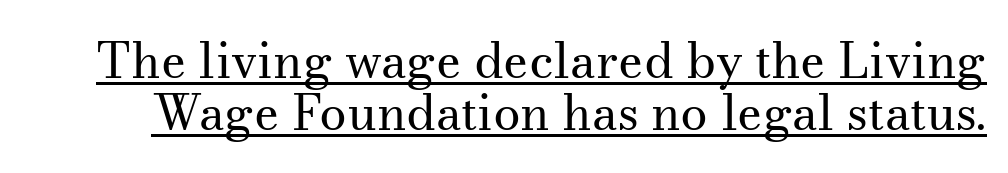
The image shows 49 px regular-weight serif type, upright; set tight line spacing (1.07x), normal letter spacing, underlined; medium stroke contrast and a small x-height.
